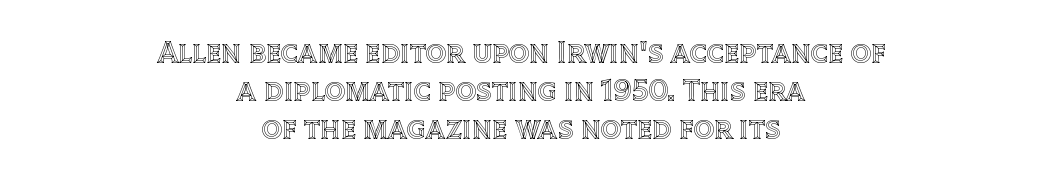
Q: Is the text italic (slanted)? A: No, it is upright.
Q: Is the text underlined? A: No.
Q: How is the paragraph aligned? A: Centered.
Q: Is the spacing between letters normal or unusually wide? A: Normal.
Q: Width (condensed, normal, or wide)? A: Normal.
Q: x-height? A: Large.
Q: Monospaced? A: No.
